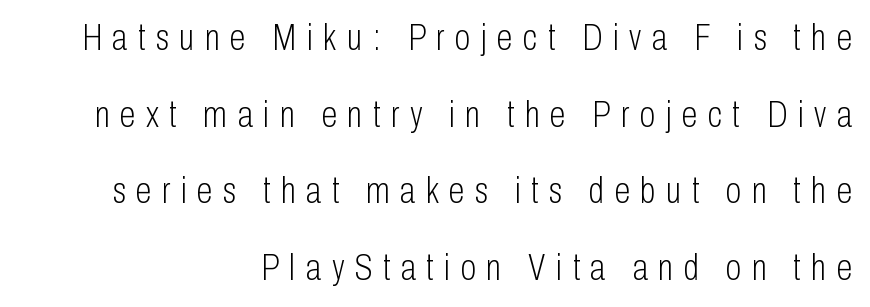
Q: Is the text bold? A: No.
Q: Is the text italic (slanted)? A: No, it is upright.
Q: Is the typeface a serif or a sans-serif typeface? A: Sans-serif.
Q: Is the text underlined? A: No.
Q: How is the paragraph aligned? A: Right-aligned.
Q: Is the spacing between letters normal or unusually wide? A: Unusually wide.
Q: Is the spacing between lines tight, normal or loose? A: Loose.
Q: Width (condensed, normal, or wide)? A: Condensed.
Q: Stroke contrast? A: Low.
Q: x-height? A: Medium.
Q: Monospaced? A: No.
